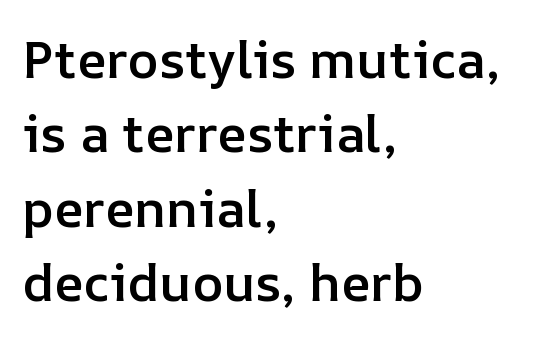
The image shows 52 px semibold type, upright; set left-aligned, normal line spacing (1.43x), normal letter spacing, not underlined; low stroke contrast and a medium x-height.
